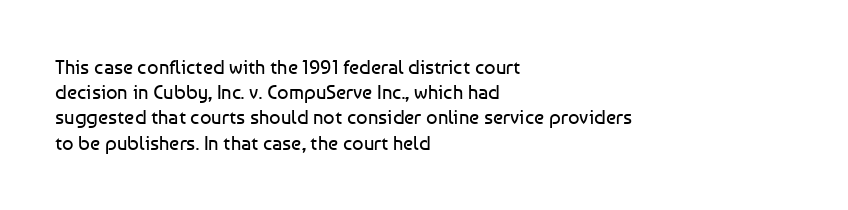
How would I describe the line gaps? Plain and ordinary. Stem width sits at or under what a default text font uses. Posture: straight, roman, zero tilt. Underlining? Definitely not there. How are the letters spaced? Ordinarily, with no added tracking. Alignment: flush left.
